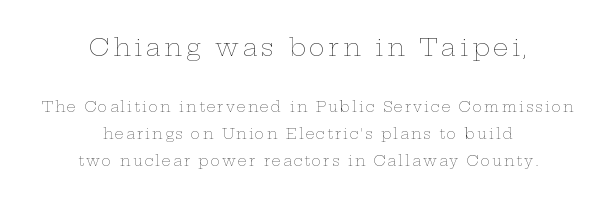
Glance below the letters and you will spot only blank space. No chunkiness to these letters — they're not bold. The line-height multiplier appears high, well above default. These two chunks differ in scale, with the top chunk taking the larger measure. The text block is weighted toward neither margin, spreading evenly from the middle. Italic? Not at all — the glyphs are vertical.
